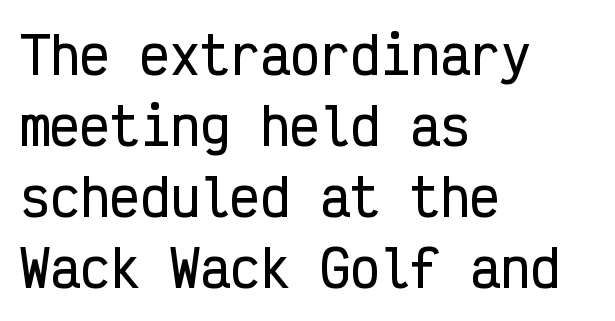
{"serif": "no", "italic": "no", "width": "condensed", "stroke_contrast": "low", "x_height": "medium", "monospaced": "yes", "underline": "no", "align": "left", "line_spacing": "normal", "line_spacing_ratio": 1.42, "letter_spacing": "normal", "letter_spacing_em": 0.0, "glyph_px": 50}
